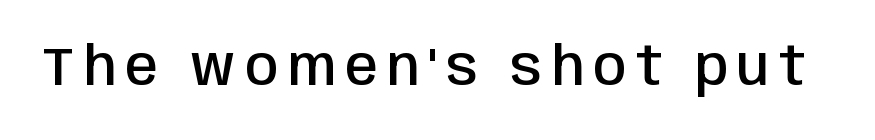
The rendering uses natural spacing where letterforms have individual widths. Lines of text with bare space underneath. Is there any slant? The stems are plumb. Font category for this specimen: sans-serif.
